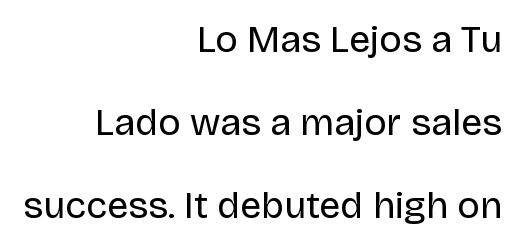
Q: Is the text bold? A: No.
Q: Is the text italic (slanted)? A: No, it is upright.
Q: Is the typeface a serif or a sans-serif typeface? A: Sans-serif.
Q: Is the text underlined? A: No.
Q: How is the paragraph aligned? A: Right-aligned.
Q: Is the spacing between letters normal or unusually wide? A: Normal.
Q: Is the spacing between lines tight, normal or loose? A: Loose.
Q: Width (condensed, normal, or wide)? A: Normal.
Q: Stroke contrast? A: Low.
Q: x-height? A: Large.
Q: Monospaced? A: No.
